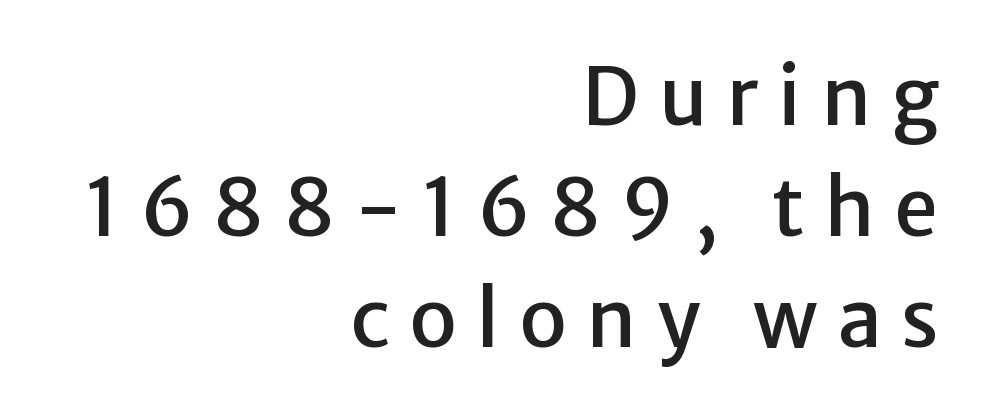
The image shows 80 px sans-serif type, upright; set right-aligned, normal line spacing (1.39x), unusually wide letter spacing (+0.24 em), not underlined; low stroke contrast and a medium x-height.
